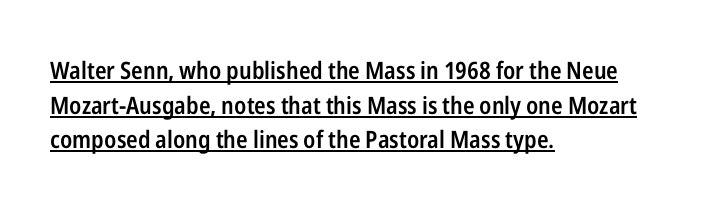
Q: Is the text bold? A: Semi-bold.
Q: Is the text italic (slanted)? A: No, it is upright.
Q: Is the text underlined? A: Yes.
Q: How is the paragraph aligned? A: Left-aligned.
Q: Is the spacing between letters normal or unusually wide? A: Normal.
Q: Is the spacing between lines tight, normal or loose? A: Normal.
